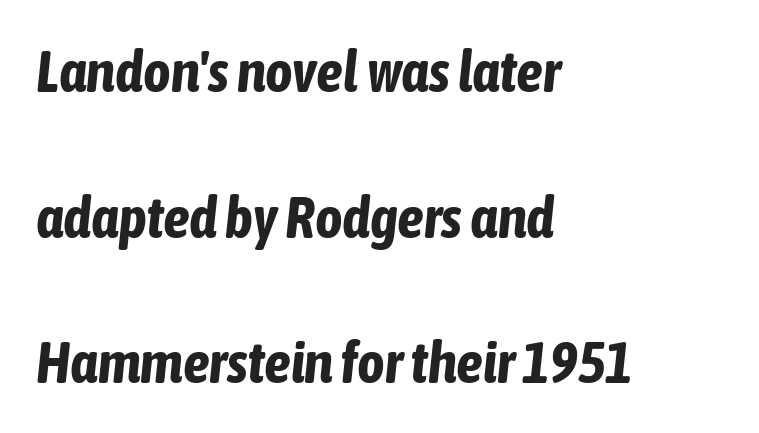
The image shows 59 px bold, condensed type, italic (leaning right); set left-aligned, loose line spacing (2.47x), normal letter spacing, not underlined; low stroke contrast and a medium x-height.
